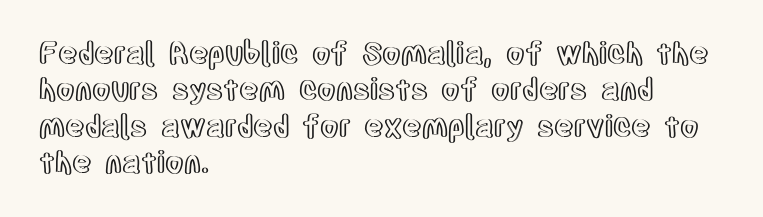
Inter-character spacing is left at the font's built-in metrics. This is roman type, the default non-slanted kind. Alignment: flush left. Type without underlining. The passage shown is typed in a proportional face where columns would drift.
